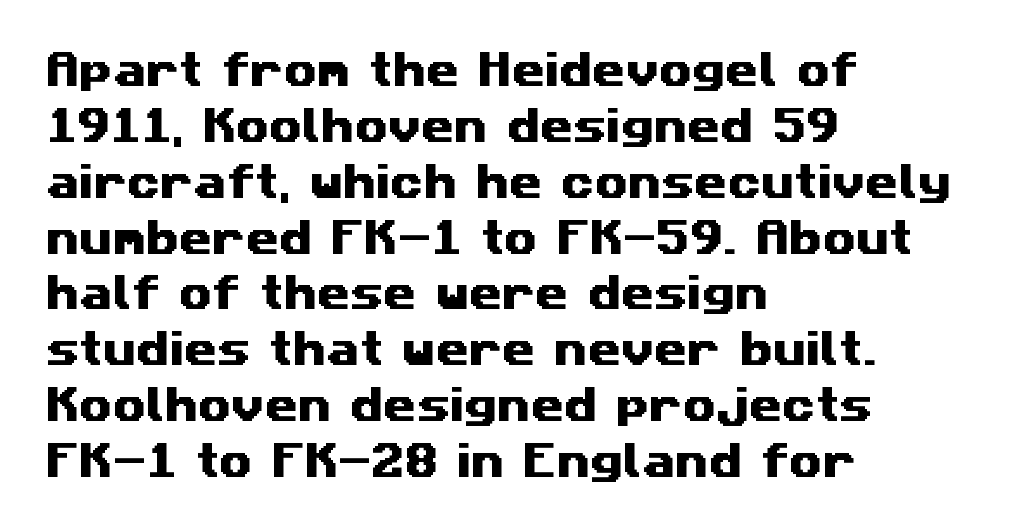
Q: Is the typeface a serif or a sans-serif typeface? A: Sans-serif.
Q: Is the text underlined? A: No.
Q: How is the paragraph aligned? A: Left-aligned.
Q: Is the spacing between letters normal or unusually wide? A: Normal.
Q: Is the spacing between lines tight, normal or loose? A: Normal.
Q: Width (condensed, normal, or wide)? A: Wide.
Q: Stroke contrast? A: Medium.
Q: x-height? A: Medium.
Q: Monospaced? A: No.
